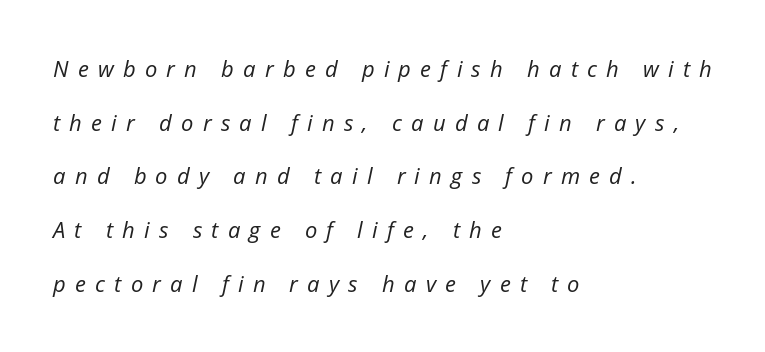
The passage is arranged the way most books set body copy — flush left. The typography opts for an oblique posture over an upright one. The rendering uses a large line-height, opening up the rows. Stroke thickness stays within the range of a standard reading face or lighter. The foot of each line stays bare and open.
